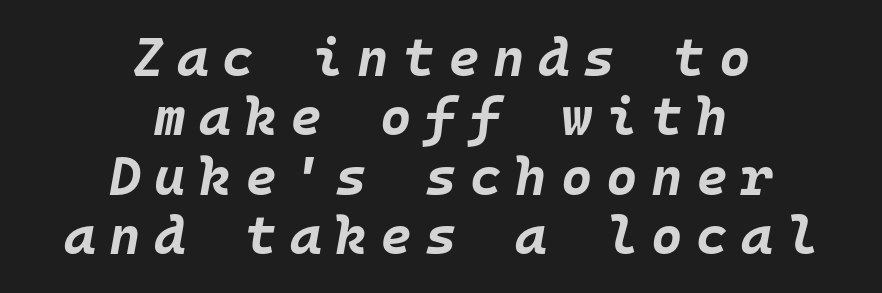
The image shows 54 px bold type, italic (leaning right), monospaced; set centered, tight line spacing (1.1x), unusually wide letter spacing (+0.25 em), not underlined; low stroke contrast and a large x-height.
